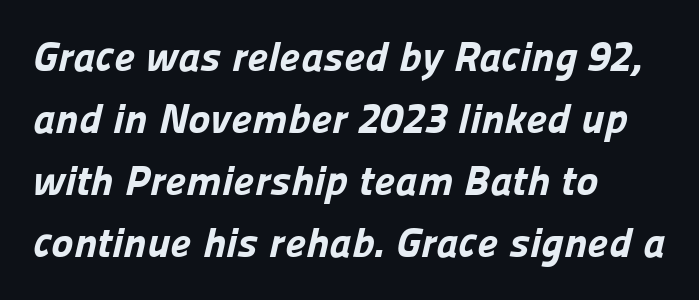
Is this a fixed-width face? No — the glyphs have proportional, varying widths. The passage shown is emphatically bold. Baseline-to-baseline distance is the conventional proportion of letter height. This sample is left-justified, so line endings fall wherever the words run out. The rendering keeps characters at their native spacing. Note: no serifs on the glyphs.
